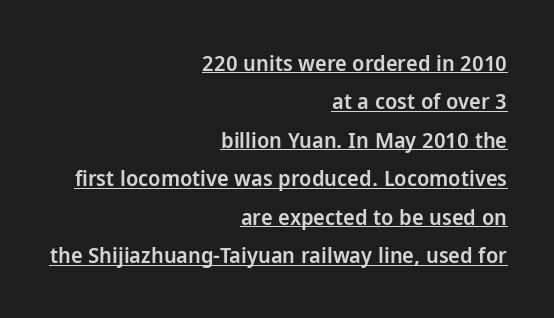
The image shows 22 px text type, upright; set right-aligned, line spacing 1.75x, normal letter spacing, underlined.
